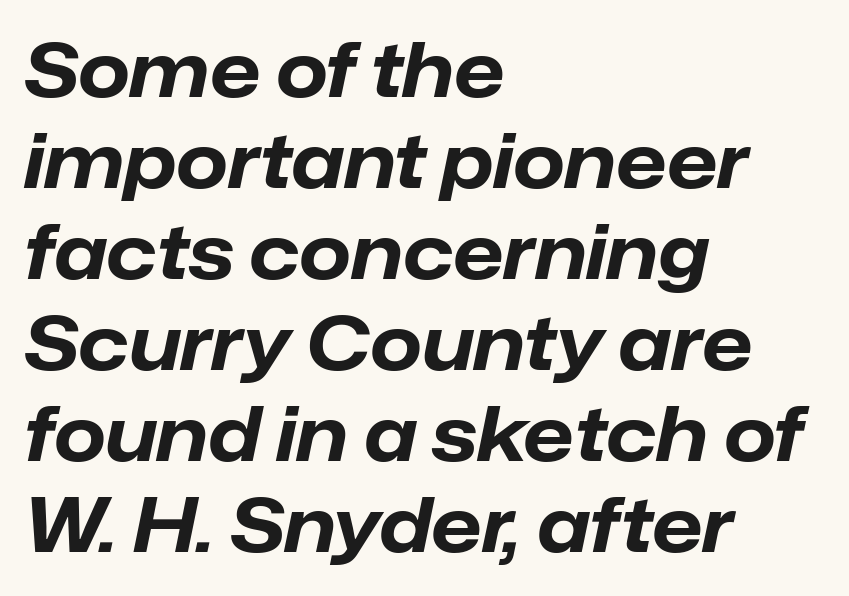
The image shows 74 px bold type, italic (leaning right); set left-aligned, line spacing 1.23x, normal letter spacing, not underlined; low stroke contrast and a medium x-height.
